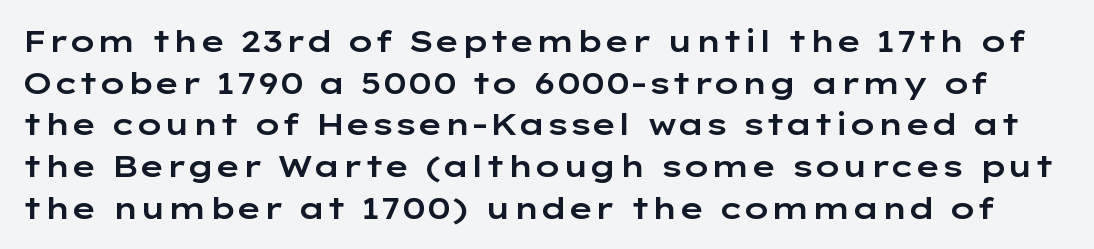
Unlike italic type, these characters show no tilt at all. Character widths vary here, with narrow letters taking less room than wide ones. Successive baselines arrive at the customary interval. The type family on display is of the sans-serif kind. The area under the type is left untouched.
